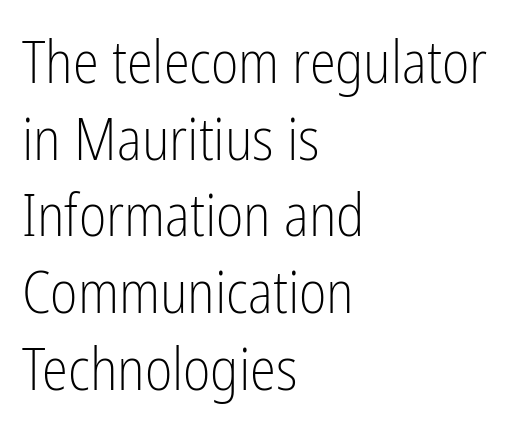
A typesetter would call this proportional, since set widths differ per character. Successive baselines arrive at the customary interval. Underline: absent. Serifs: no, the terminals of the letterforms are clean. Counters stay open thanks to moderate or lighter strokes.
